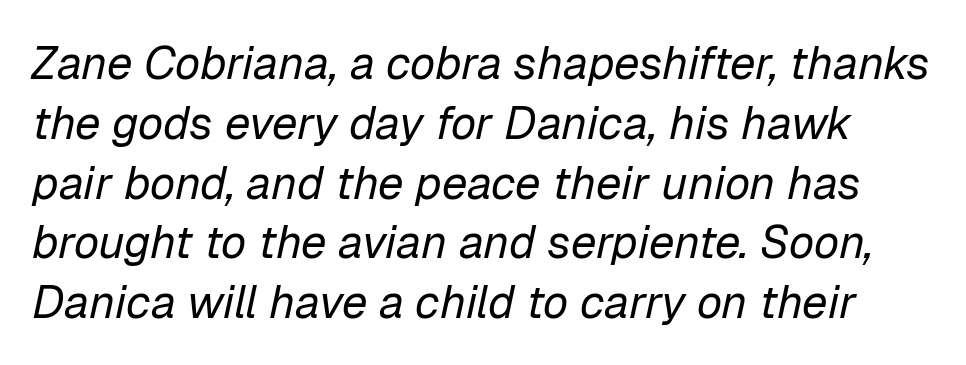
The letterforms sit at book weight or below. Descender tails drop into unmarked territory. Varying glyph widths throughout — classic text-font behaviour. Reading down the column, the eye jumps a familiar distance to each next line. In terms of posture, this sample is oblique.
